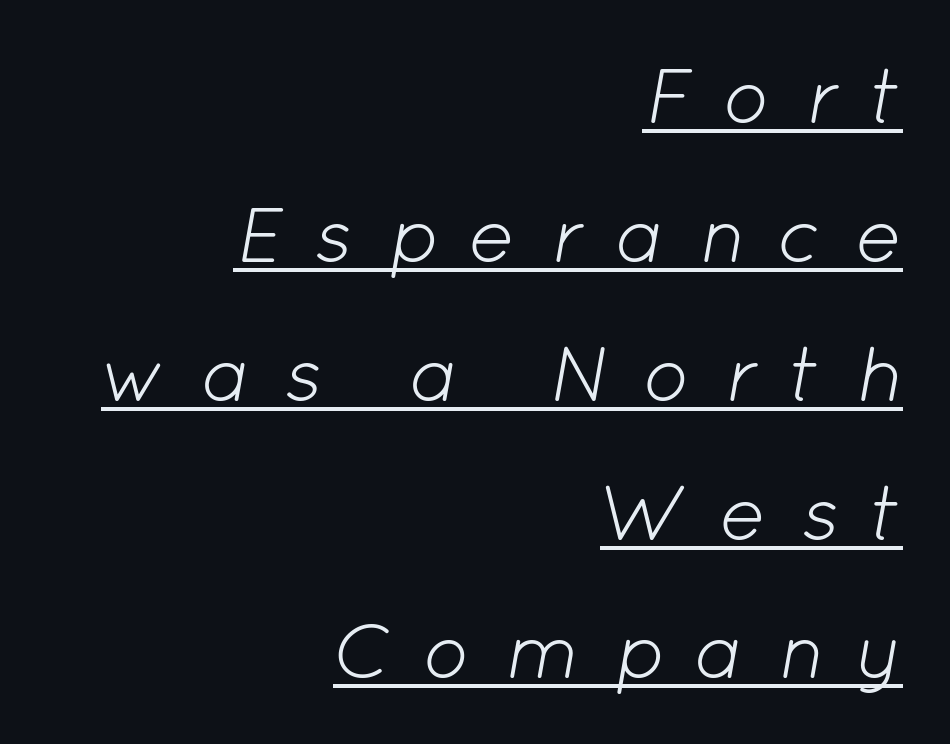
{"italic": "yes", "lean": "right", "slant_degrees": 12, "bold": "no", "weight": "light", "width": "normal", "stroke_contrast": "low", "x_height": "medium", "monospaced": "no", "underline": "yes", "align": "right", "line_spacing_ratio": 1.78, "letter_spacing": "wide", "letter_spacing_em": 0.42, "glyph_px": 78}
